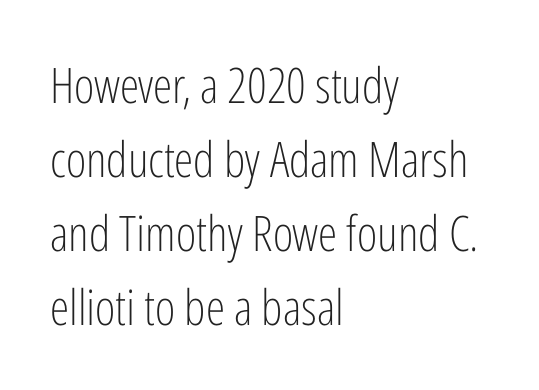
The passage shown has conventional tracking throughout. Each letter keeps its own natural width here, so spacing adapts to shape. If you drew a ruler down the left edge, every line would touch it. Is this a sans? Yes — the strokes have no serifs. The passage shown stacks its lines at a standard gap.
